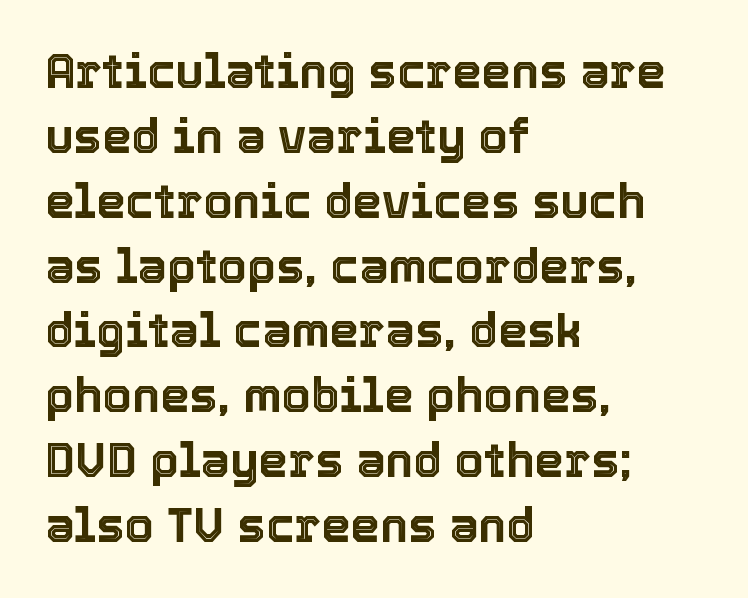
Q: Is the text italic (slanted)? A: No, it is upright.
Q: Is the text underlined? A: No.
Q: How is the paragraph aligned? A: Left-aligned.
Q: Is the spacing between letters normal or unusually wide? A: Normal.
Q: Is the spacing between lines tight, normal or loose? A: Normal.
Q: Width (condensed, normal, or wide)? A: Normal.
Q: x-height? A: Medium.
Q: Monospaced? A: No.
